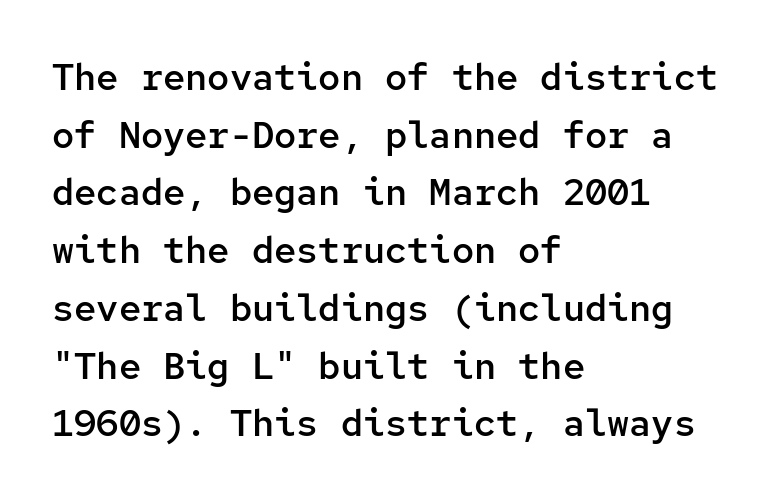
Q: Is the text bold? A: Semi-bold.
Q: Is the text italic (slanted)? A: No, it is upright.
Q: Is the typeface a serif or a sans-serif typeface? A: Sans-serif.
Q: Is the text underlined? A: No.
Q: How is the paragraph aligned? A: Left-aligned.
Q: Is the spacing between letters normal or unusually wide? A: Normal.
Q: Is the spacing between lines tight, normal or loose? A: Normal.
Q: Width (condensed, normal, or wide)? A: Normal.
Q: Stroke contrast? A: Low.
Q: x-height? A: Medium.
Q: Monospaced? A: Yes.
